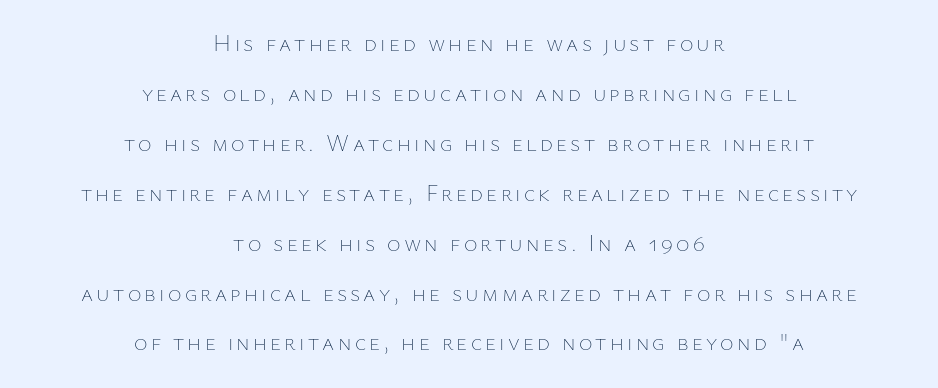
The lines are quadded center. Honestly, the rows look like they've been pulled way apart. Bare-footed words on every line. The weight tops out at a normal text grade. Italic: no, the glyphs are upright roman.
